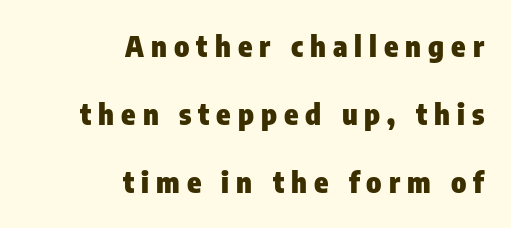
{"serif": "no", "italic": "no", "bold": "yes", "weight": "heavy", "width": "condensed", "stroke_contrast": "low", "x_height": "medium", "monospaced": "no", "underline": "no", "align": "right", "line_spacing": "loose", "line_spacing_ratio": 2.35, "letter_spacing": "wide", "letter_spacing_em": 0.24, "glyph_px": 29}
